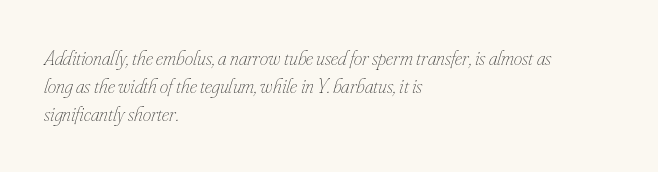
Q: Is the text bold? A: No.
Q: Is the text italic (slanted)? A: Yes, it leans right by about 16 degrees.
Q: Is the text underlined? A: No.
Q: How is the paragraph aligned? A: Left-aligned.
Q: Is the spacing between letters normal or unusually wide? A: Normal.
Q: Is the spacing between lines tight, normal or loose? A: Normal.
